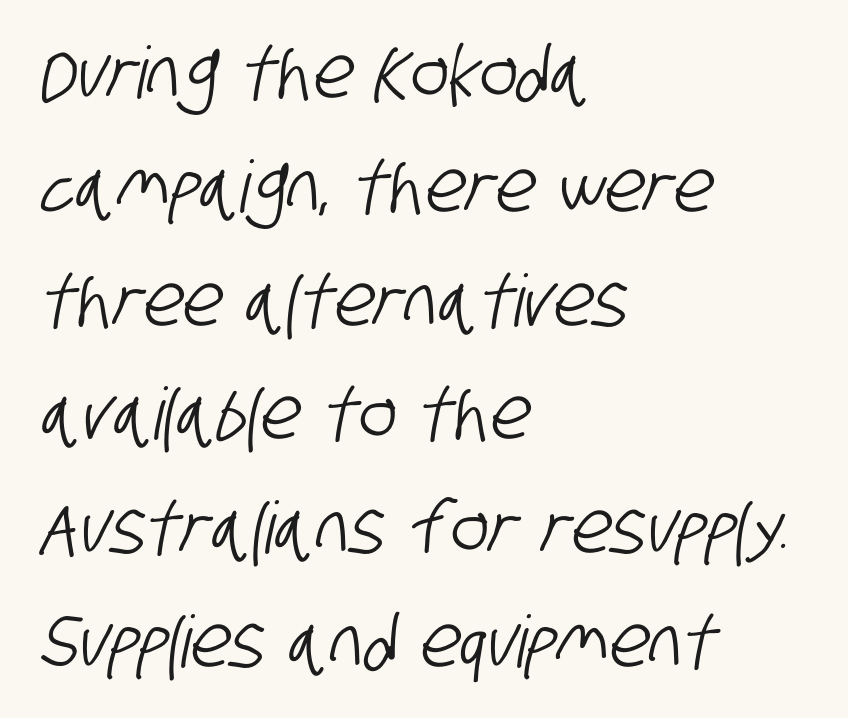
Think of a printed novel: that variable character pitch is what you see here. What's the leading like? Ordinary, nothing unusual. Unlike a traditional serif, this face leaves its strokes unadorned. A clean baseline with only descenders dipping below it. Teacher's note: observe the even left margin — that is flush-left alignment.
